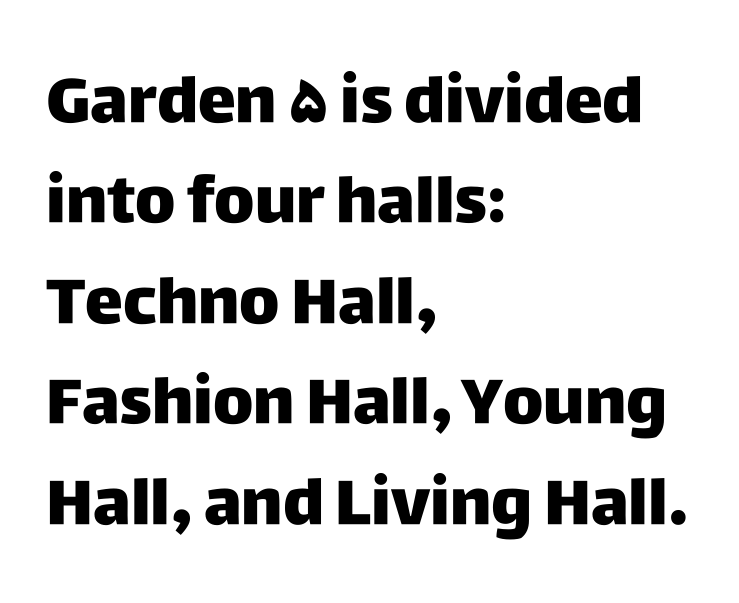
The image shows 64 px sans-serif type, upright; set left-aligned, normal line spacing (1.57x), normal letter spacing, not underlined; low stroke contrast and a large x-height.
